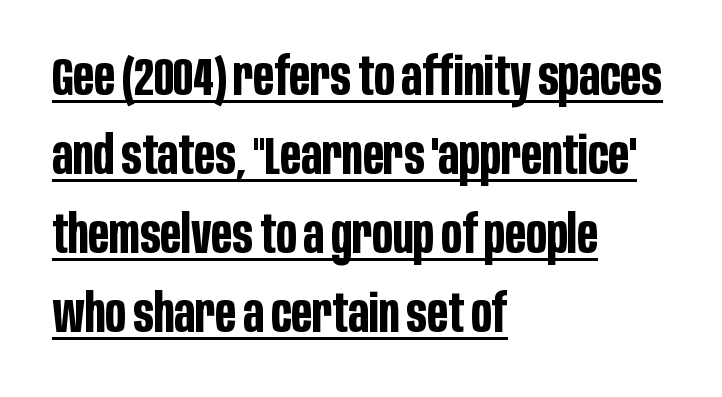
The image shows 53 px bold, condensed sans-serif type, upright; set left-aligned, normal line spacing (1.49x), normal letter spacing, underlined; low stroke contrast and a large x-height.
